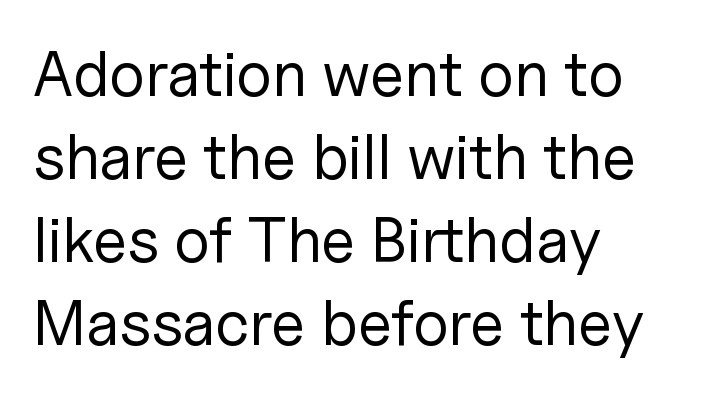
The image shows 63 px regular-weight sans-serif type, upright; set left-aligned, normal line spacing (1.32x), normal letter spacing, not underlined; low stroke contrast and a medium x-height.
